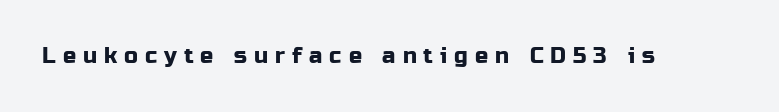
The image shows 22 px text type, upright; set unusually wide letter spacing (+0.32 em), not underlined.
